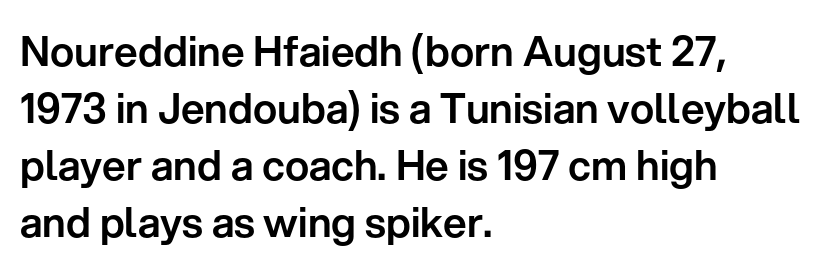
{"serif": "no", "italic": "no", "width": "normal", "stroke_contrast": "low", "x_height": "medium", "monospaced": "no", "underline": "no", "align": "left", "line_spacing": "normal", "line_spacing_ratio": 1.39, "letter_spacing": "normal", "letter_spacing_em": 0.0, "glyph_px": 41}
